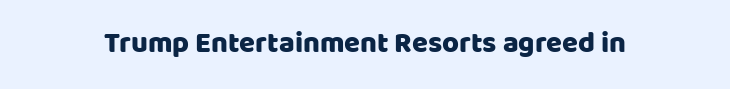
The image shows 29 px sans-serif type, upright; set normal letter spacing, not underlined; low stroke contrast and a large x-height.
